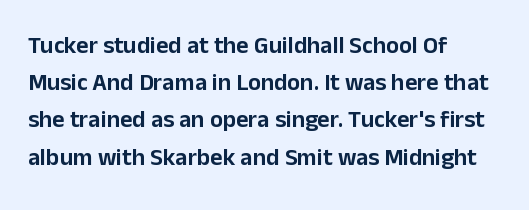
Q: Is the text italic (slanted)? A: No, it is upright.
Q: Is the text underlined? A: No.
Q: How is the paragraph aligned? A: Left-aligned.
Q: Is the spacing between letters normal or unusually wide? A: Normal.
Q: Is the spacing between lines tight, normal or loose? A: Normal.
